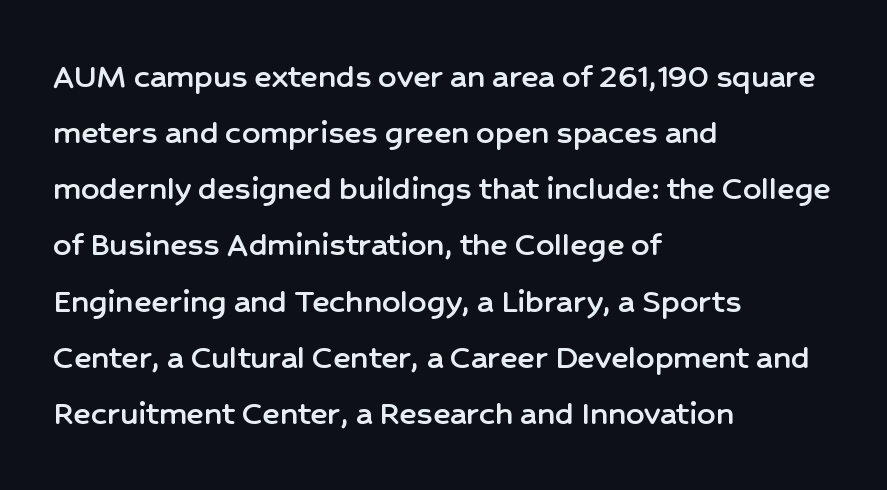
{"serif": "no", "italic": "no", "width": "normal", "stroke_contrast": "low", "x_height": "medium", "monospaced": "no", "underline": "no", "align": "left", "line_spacing": "normal", "line_spacing_ratio": 1.56, "letter_spacing": "normal", "letter_spacing_em": 0.0, "glyph_px": 36}
